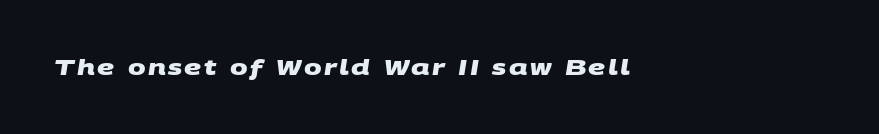
Q: Is the text bold? A: Yes.
Q: Is the text underlined? A: No.
Q: How is the paragraph aligned? A: Left-aligned.
